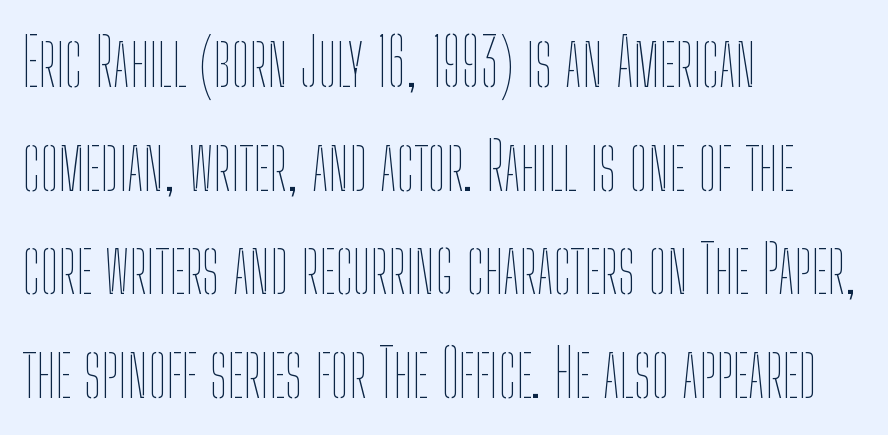
Q: Is the text bold? A: No.
Q: Is the text italic (slanted)? A: No, it is upright.
Q: Is the text underlined? A: No.
Q: How is the paragraph aligned? A: Left-aligned.
Q: Is the spacing between letters normal or unusually wide? A: Normal.
Q: Is the spacing between lines tight, normal or loose? A: Normal.
Q: Width (condensed, normal, or wide)? A: Condensed.
Q: Stroke contrast? A: Low.
Q: x-height? A: Medium.
Q: Monospaced? A: No.
